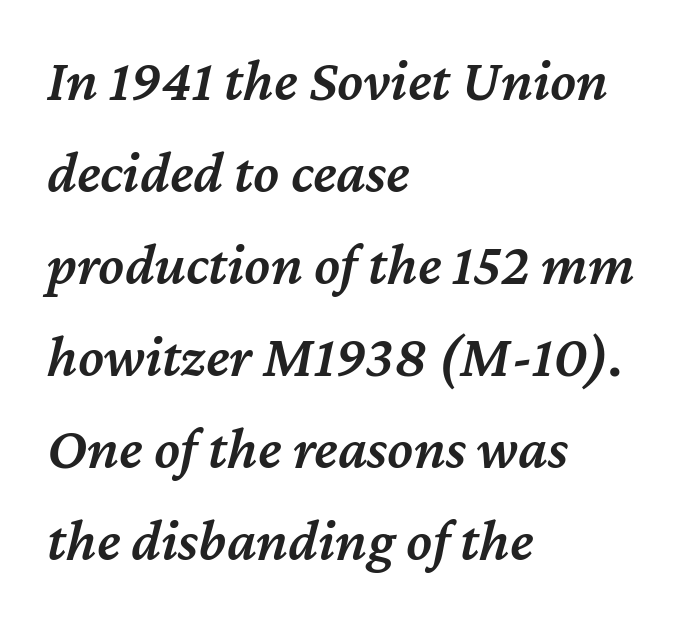
The image shows 59 px semibold type, italic (leaning right); set left-aligned, normal line spacing (1.56x), normal letter spacing, not underlined; medium stroke contrast and a medium x-height.
